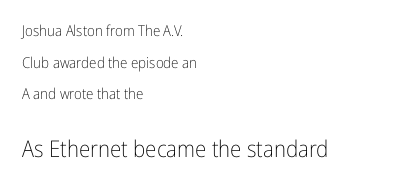
{"italic": "no", "bold": "no", "underline": "no", "align": "left", "line_spacing": "loose", "line_spacing_ratio": 2.11, "letter_spacing": "normal", "letter_spacing_em": 0.0, "larger_block": "second", "size_ratio": 1.53, "glyph_px": 23}
